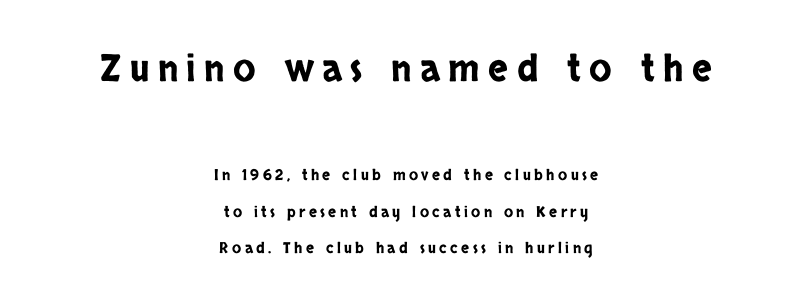
The image shows 37 px condensed sans-serif type, upright; set centered, loose line spacing (2.46x), unusually wide letter spacing (+0.23 em), not underlined; the first (top) block is 2.47x larger; low stroke contrast and a large x-height.
